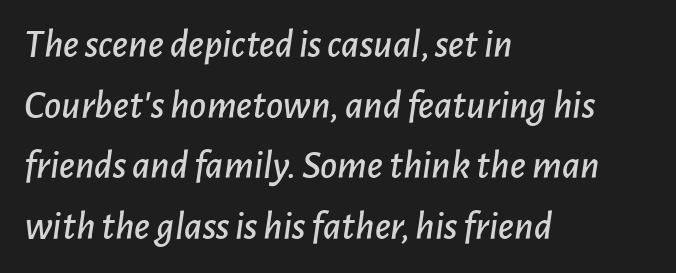
{"italic": "yes", "lean": "right", "slant_degrees": 7, "width": "normal", "stroke_contrast": "low", "x_height": "medium", "monospaced": "no", "underline": "no", "align": "left", "line_spacing": "normal", "line_spacing_ratio": 1.48, "letter_spacing": "normal", "letter_spacing_em": 0.0, "glyph_px": 41}
